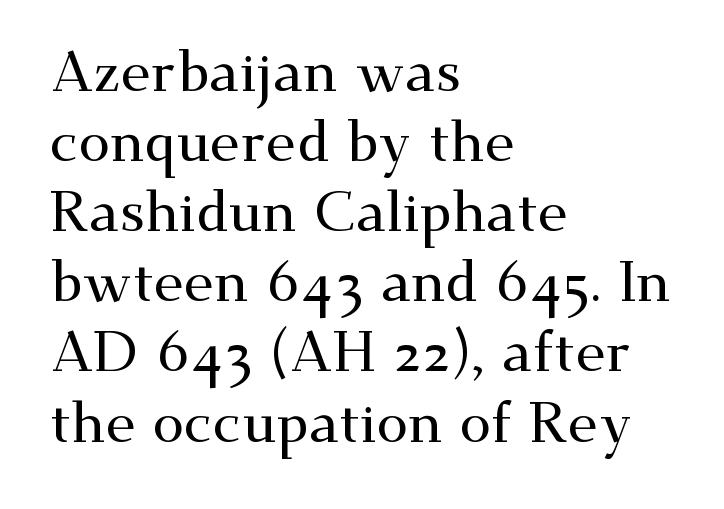
Has an underline been added? It has not. Is there any slant? The stems are plumb. Where is the straight margin? On the left. Letterform terminals end in serifs throughout the passage. The rendering uses natural spacing where letterforms have individual widths.
